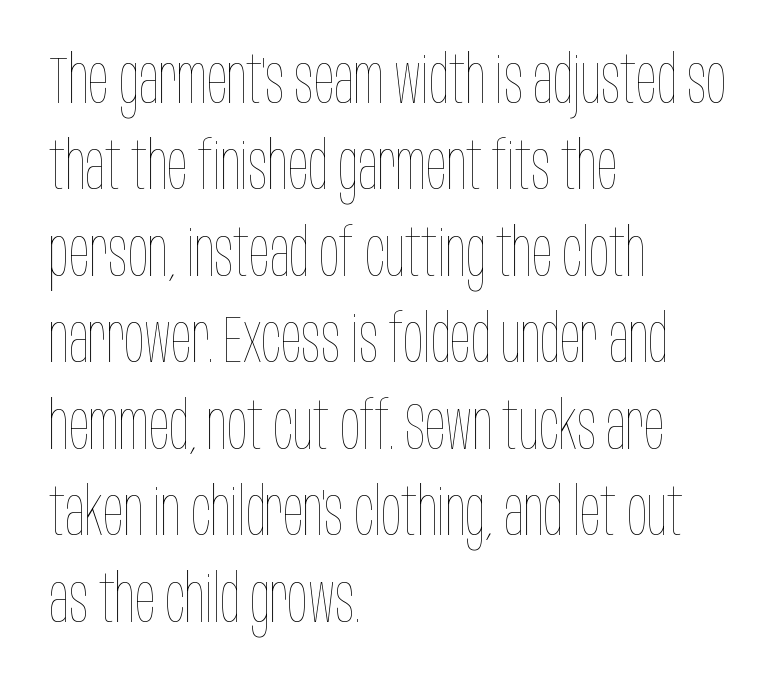
{"italic": "no", "bold": "no", "weight": "thin", "width": "condensed", "stroke_contrast": "low", "x_height": "large", "monospaced": "no", "underline": "no", "align": "left", "line_spacing": "normal", "line_spacing_ratio": 1.29, "letter_spacing": "normal", "letter_spacing_em": 0.0, "glyph_px": 67}
